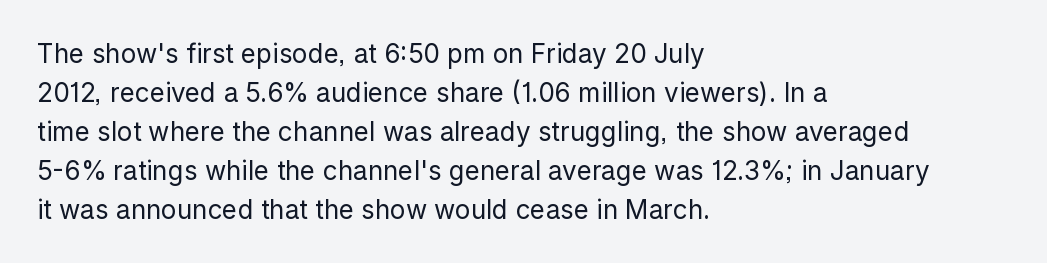
Q: Is the text bold? A: No.
Q: Is the text italic (slanted)? A: No, it is upright.
Q: Is the text underlined? A: No.
Q: How is the paragraph aligned? A: Left-aligned.
Q: Is the spacing between letters normal or unusually wide? A: Normal.
Q: Is the spacing between lines tight, normal or loose? A: Normal.
